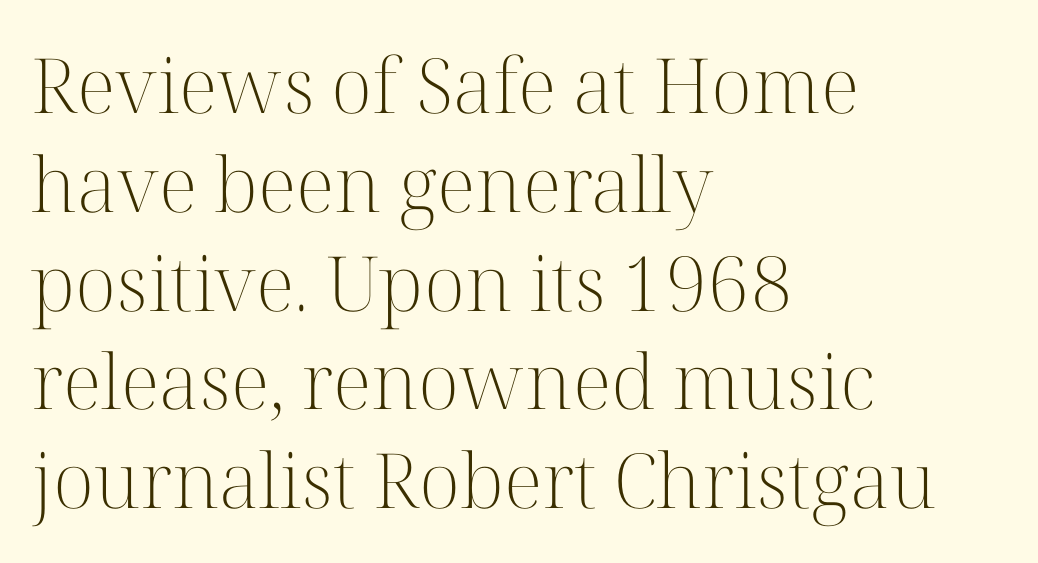
Q: Is the text bold? A: No.
Q: Is the text italic (slanted)? A: No, it is upright.
Q: Is the typeface a serif or a sans-serif typeface? A: Serif.
Q: Is the text underlined? A: No.
Q: How is the paragraph aligned? A: Left-aligned.
Q: Is the spacing between letters normal or unusually wide? A: Normal.
Q: Is the spacing between lines tight, normal or loose? A: Normal.
Q: Width (condensed, normal, or wide)? A: Normal.
Q: Stroke contrast? A: High.
Q: x-height? A: Medium.
Q: Monospaced? A: No.
